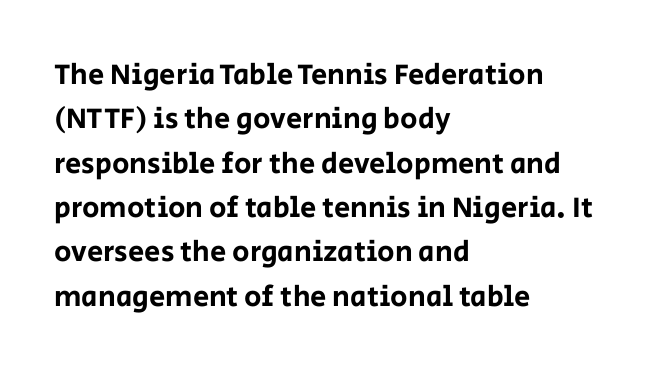
The image shows 29 px sans-serif type, upright; set left-aligned, normal line spacing (1.53x), normal letter spacing, not underlined; low stroke contrast and a large x-height.
